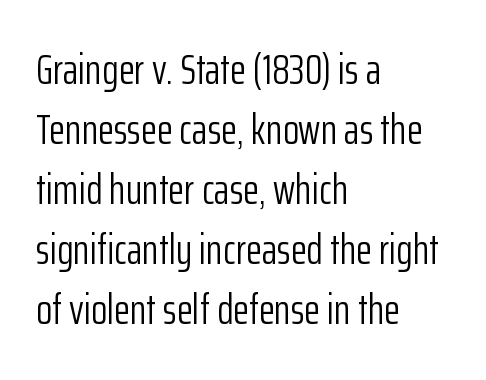
Q: Is the text bold? A: No.
Q: Is the text italic (slanted)? A: No, it is upright.
Q: Is the typeface a serif or a sans-serif typeface? A: Sans-serif.
Q: Is the text underlined? A: No.
Q: How is the paragraph aligned? A: Left-aligned.
Q: Is the spacing between letters normal or unusually wide? A: Normal.
Q: Is the spacing between lines tight, normal or loose? A: Normal.
Q: Width (condensed, normal, or wide)? A: Condensed.
Q: Stroke contrast? A: Low.
Q: x-height? A: Medium.
Q: Monospaced? A: No.
